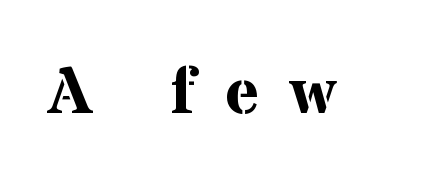
Q: Is the text bold? A: Yes.
Q: Is the text italic (slanted)? A: No, it is upright.
Q: Is the typeface a serif or a sans-serif typeface? A: Serif.
Q: Is the text underlined? A: No.
Q: Is the spacing between letters normal or unusually wide? A: Unusually wide.
Q: Width (condensed, normal, or wide)? A: Normal.
Q: Stroke contrast? A: Medium.
Q: x-height? A: Medium.
Q: Monospaced? A: No.
